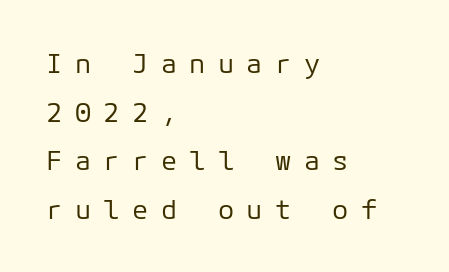
The image shows 27 px text type, upright; set left-aligned, line spacing 1.8x, unusually wide letter spacing (+0.46 em), not underlined.
